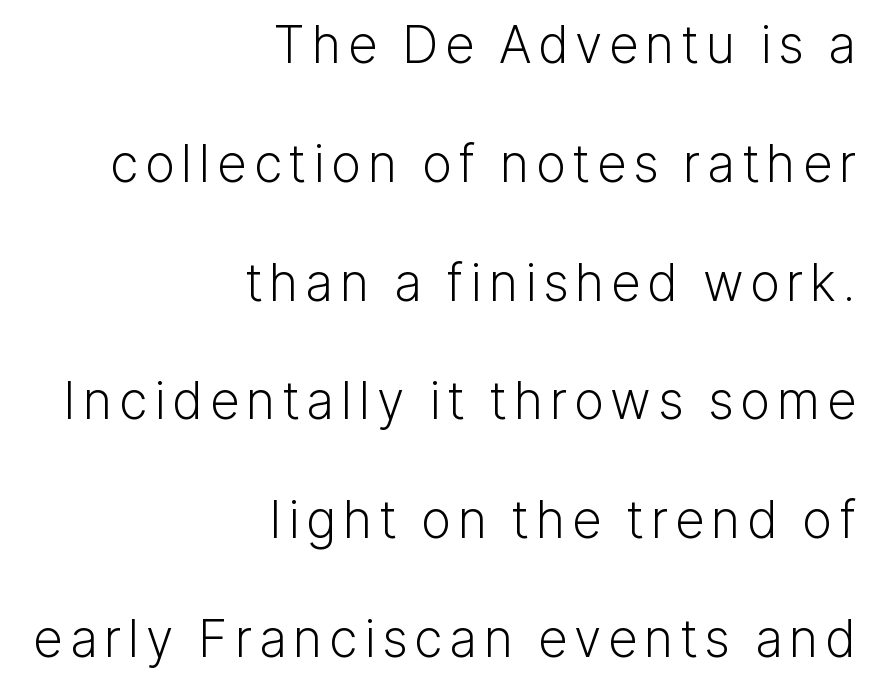
The space between consecutive lines is lavish. Rendered with straight, roman letterforms. The baseline area is clear. Observe the absence of serifs on each vertical stroke in this sample. Proportional: the letters do not fall into vertical columns. The characters are drawn with everyday or finer stroke widths.
